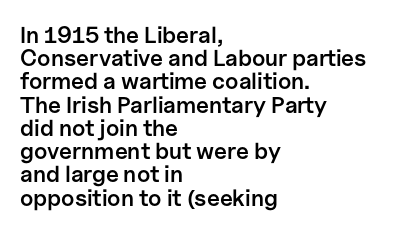
Every letter is mildly thick-stroked: semibold rather than bold. Standard letterfit; no display-style spreading of the glyphs. Line starts are locked; line ends wander. The letters stand upright; this is a roman face. Whoever set this chose condensed vertical rhythm over breathing room. This rendering features lettering with no underline.
